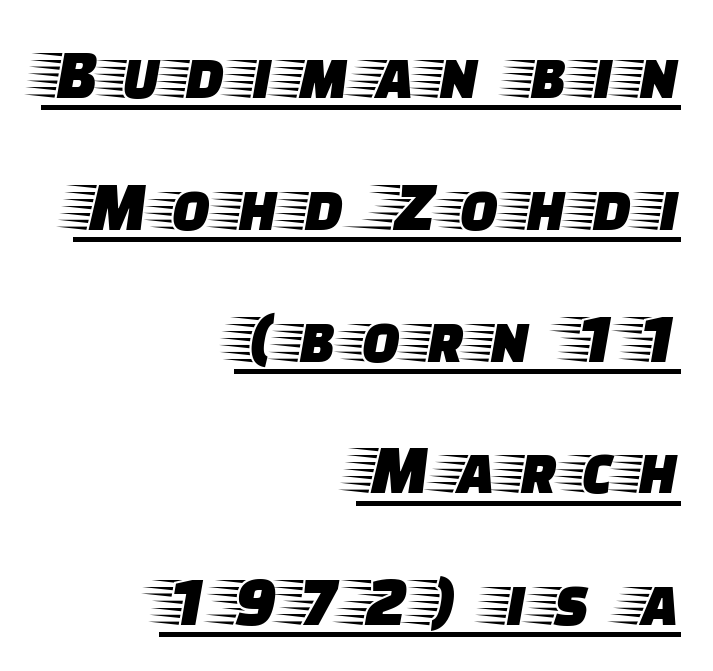
{"serif": "yes", "width": "wide", "stroke_contrast": "low", "x_height": "large", "monospaced": "no", "underline": "yes", "align": "right", "line_spacing_ratio": 1.83, "glyph_px": 72}
